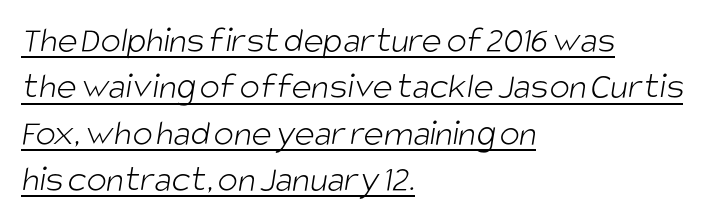
Heaviness? Minimal to ordinary, like unemphasized prose. These lines are composed in type without serifs. Varying glyph widths throughout — classic text-font behaviour. Notice how a bar underscores the lettering throughout. The gaps between neighbouring characters are ordinary and unremarkable.
